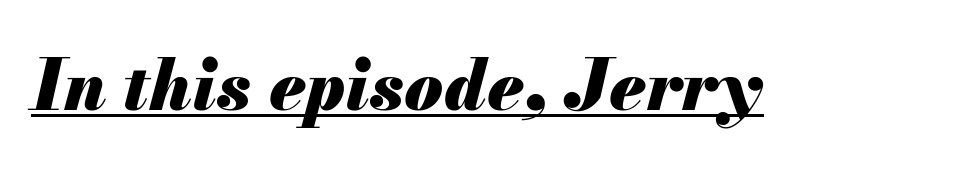
{"italic": "yes", "lean": "right", "slant_degrees": 13, "bold": "yes", "weight": "heavy", "width": "normal", "stroke_contrast": "medium", "x_height": "small", "monospaced": "no", "underline": "yes", "letter_spacing": "normal", "letter_spacing_em": 0.0, "glyph_px": 70}
